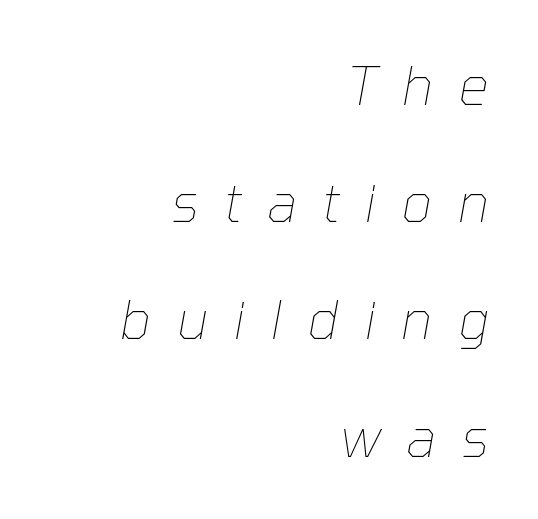
Q: Is the text bold? A: No.
Q: Is the text italic (slanted)? A: Yes, it leans right by about 10 degrees.
Q: Is the text underlined? A: No.
Q: How is the paragraph aligned? A: Right-aligned.
Q: Is the spacing between letters normal or unusually wide? A: Unusually wide.
Q: Is the spacing between lines tight, normal or loose? A: Loose.
Q: Width (condensed, normal, or wide)? A: Normal.
Q: Stroke contrast? A: Low.
Q: x-height? A: Medium.
Q: Monospaced? A: No.
